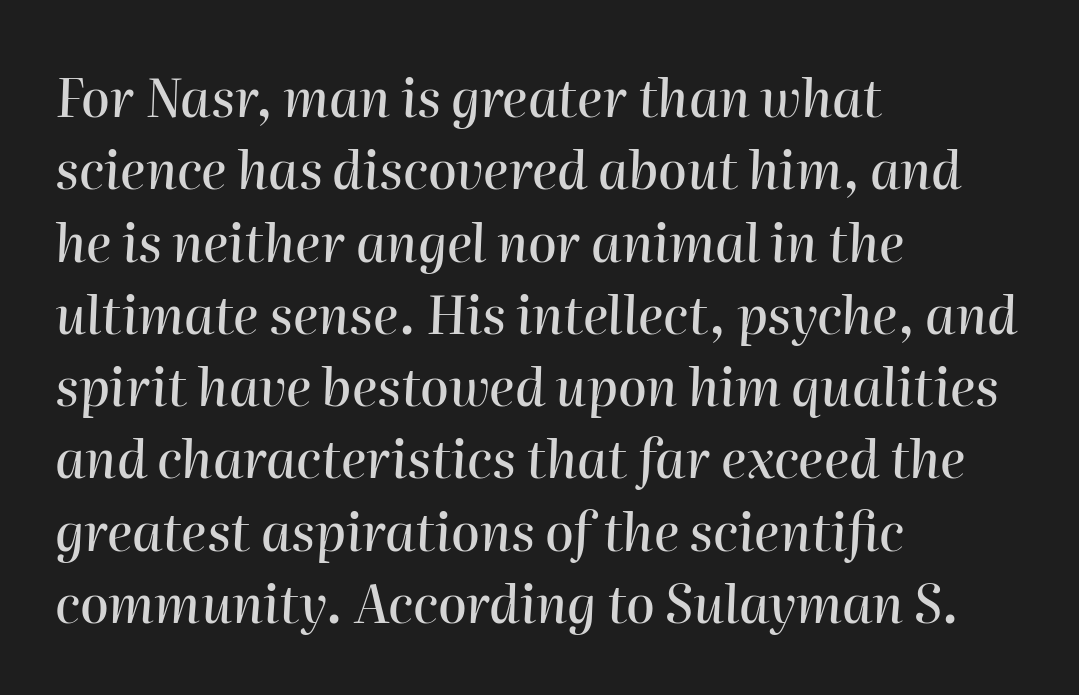
{"italic": "yes", "lean": "right", "slant_degrees": 2, "width": "normal", "stroke_contrast": "high", "x_height": "medium", "monospaced": "no", "underline": "no", "align": "left", "line_spacing": "normal", "line_spacing_ratio": 1.39, "letter_spacing": "normal", "letter_spacing_em": 0.0, "glyph_px": 52}
